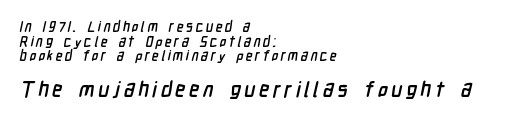
{"bold": "yes", "underline": "no", "align": "left", "line_spacing": "tight", "line_spacing_ratio": 1.04, "larger_block": "second", "size_ratio": 1.5, "glyph_px": 21}
